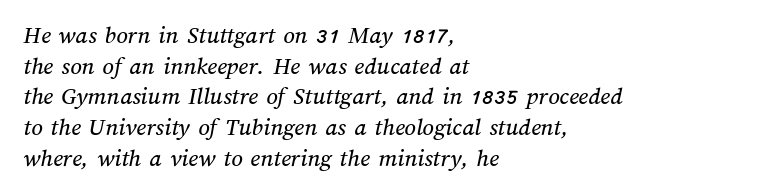
The image shows 25 px text type; set left-aligned, line spacing 1.23x, normal letter spacing, not underlined.
